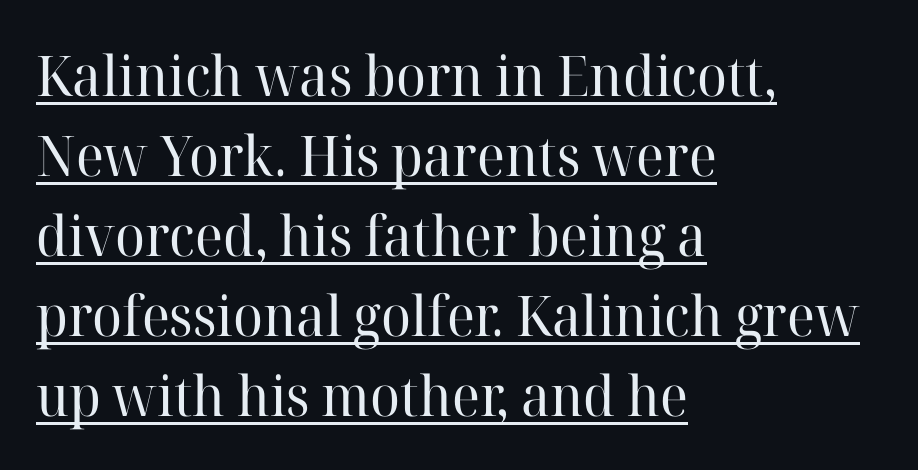
{"serif": "yes", "italic": "no", "bold": "no", "weight": "regular", "width": "normal", "stroke_contrast": "high", "x_height": "medium", "monospaced": "no", "underline": "yes", "align": "left", "line_spacing": "normal", "line_spacing_ratio": 1.43, "letter_spacing": "normal", "letter_spacing_em": 0.0, "glyph_px": 56}
